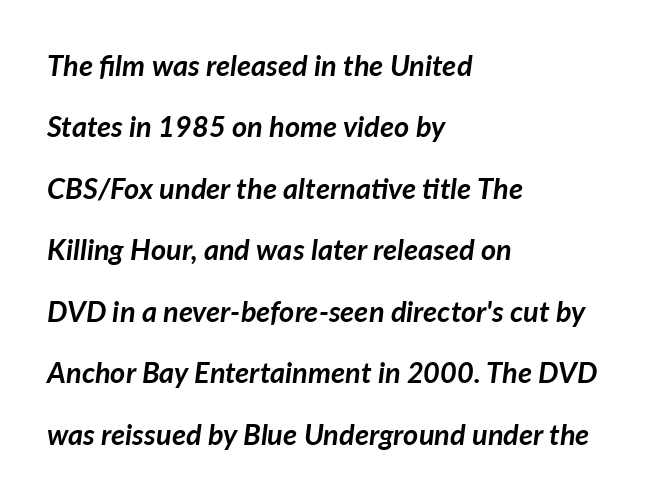
The image shows 29 px semibold type, italic (leaning right); set left-aligned, loose line spacing (2.12x), normal letter spacing, not underlined; low stroke contrast and a medium x-height.
